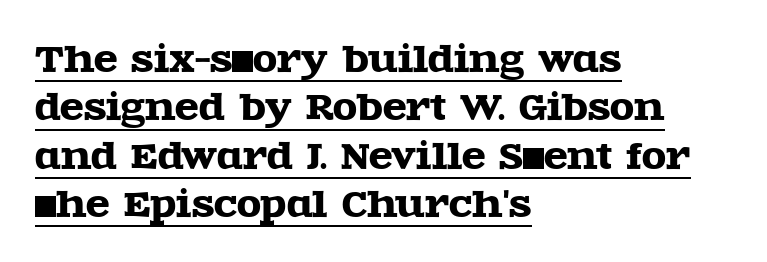
Q: Is the text italic (slanted)? A: No, it is upright.
Q: Is the typeface a serif or a sans-serif typeface? A: Serif.
Q: Is the text underlined? A: Yes.
Q: How is the paragraph aligned? A: Left-aligned.
Q: Is the spacing between letters normal or unusually wide? A: Normal.
Q: Is the spacing between lines tight, normal or loose? A: Normal.
Q: Width (condensed, normal, or wide)? A: Wide.
Q: x-height? A: Large.
Q: Monospaced? A: No.
